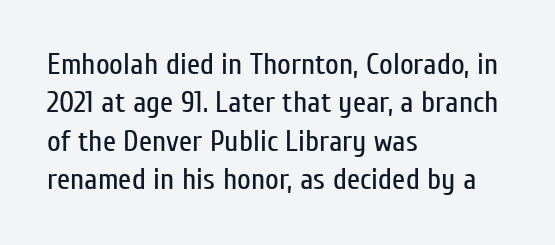
{"serif": "no", "italic": "no", "bold": "no", "weight": "regular", "width": "condensed", "stroke_contrast": "low", "x_height": "medium", "monospaced": "no", "underline": "no", "align": "left", "line_spacing": "normal", "line_spacing_ratio": 1.28, "letter_spacing": "normal", "letter_spacing_em": 0.0, "glyph_px": 30}
